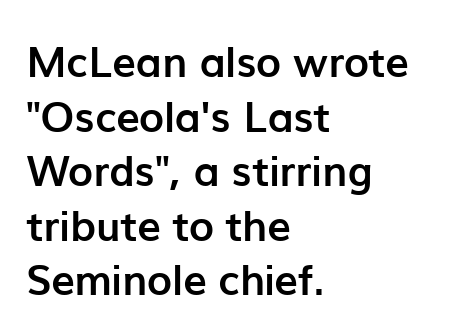
The passage is arranged the way most books set body copy — flush left. Heavy-handed strokes throughout: this text is bold. Italic: no, the glyphs are upright roman. The rendering uses natural spacing where letterforms have individual widths. A typesetter would call this leading conventional body-copy spacing. Underline: absent.
